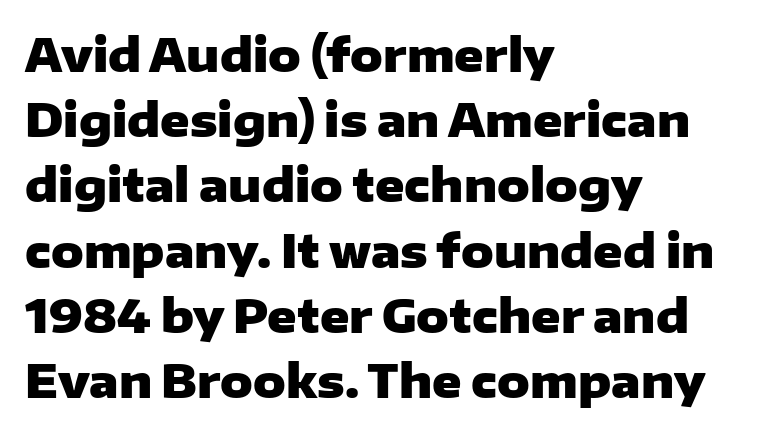
The image shows 45 px heavy, wide sans-serif type, upright; set left-aligned, normal line spacing (1.45x), normal letter spacing, not underlined; low stroke contrast and a medium x-height.
